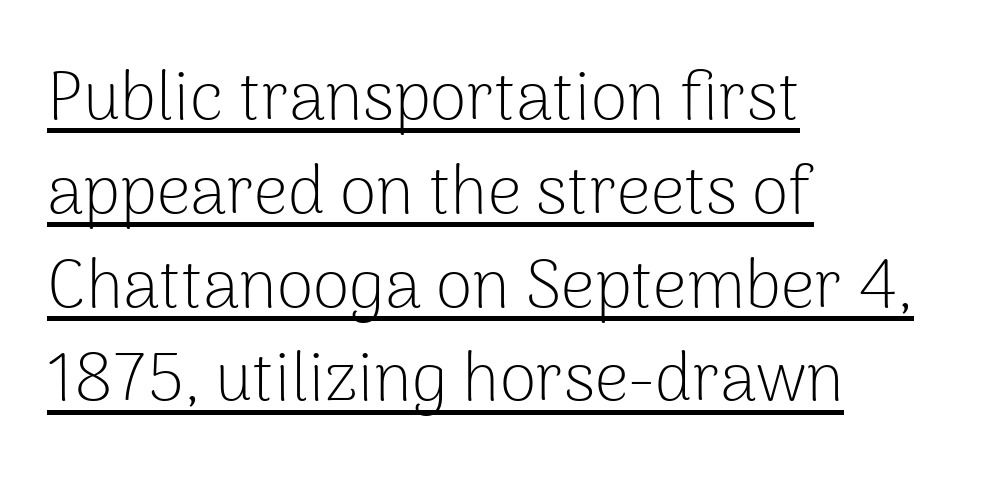
Q: Is the text bold? A: No.
Q: Is the text italic (slanted)? A: No, it is upright.
Q: Is the typeface a serif or a sans-serif typeface? A: Sans-serif.
Q: Is the text underlined? A: Yes.
Q: How is the paragraph aligned? A: Left-aligned.
Q: Is the spacing between letters normal or unusually wide? A: Normal.
Q: Is the spacing between lines tight, normal or loose? A: Normal.
Q: Width (condensed, normal, or wide)? A: Normal.
Q: Stroke contrast? A: Low.
Q: x-height? A: Medium.
Q: Monospaced? A: No.
